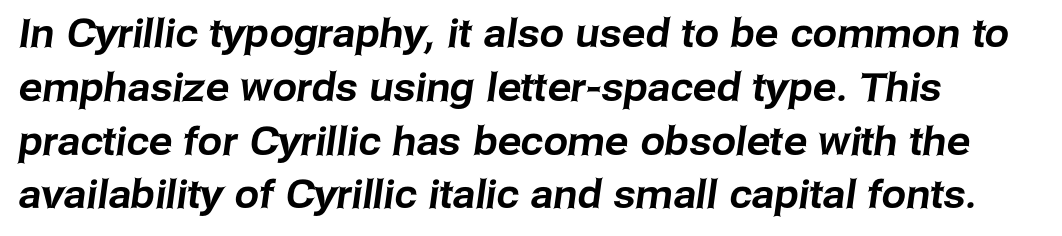
Q: Is the typeface a serif or a sans-serif typeface? A: Sans-serif.
Q: Is the text underlined? A: No.
Q: How is the paragraph aligned? A: Left-aligned.
Q: Is the spacing between letters normal or unusually wide? A: Normal.
Q: Is the spacing between lines tight, normal or loose? A: Normal.
Q: Width (condensed, normal, or wide)? A: Normal.
Q: Stroke contrast? A: Low.
Q: x-height? A: Medium.
Q: Monospaced? A: No.
